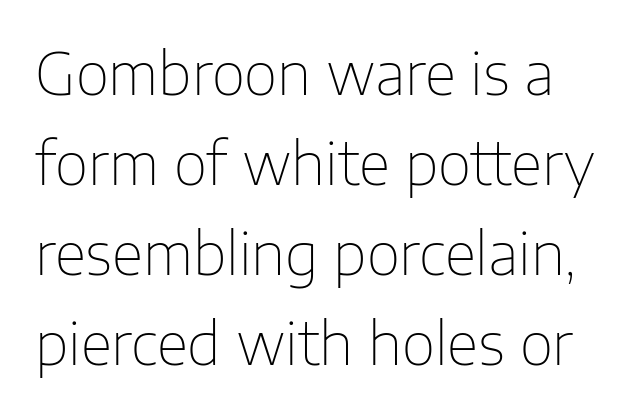
{"serif": "no", "italic": "no", "bold": "no", "weight": "thin", "width": "normal", "stroke_contrast": "low", "x_height": "medium", "monospaced": "no", "underline": "no", "line_spacing": "normal", "line_spacing_ratio": 1.55, "letter_spacing": "normal", "letter_spacing_em": 0.0, "glyph_px": 58}
